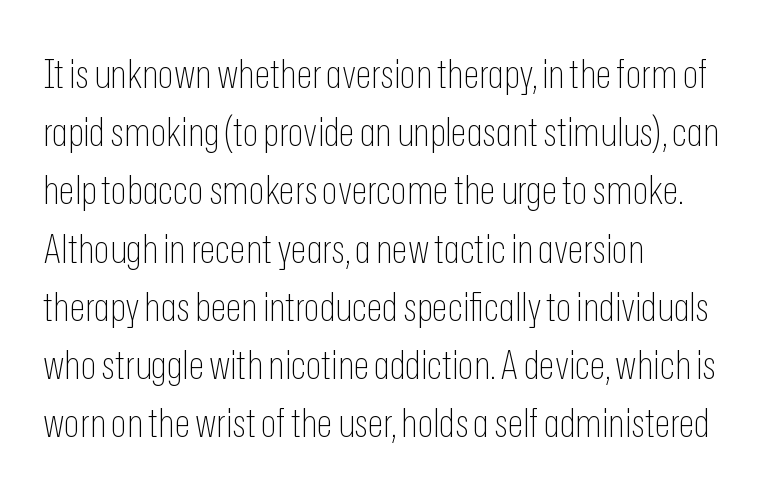
The image shows 41 px thin, condensed sans-serif type, upright; set left-aligned, normal line spacing (1.42x), normal letter spacing, not underlined; low stroke contrast and a medium x-height.
